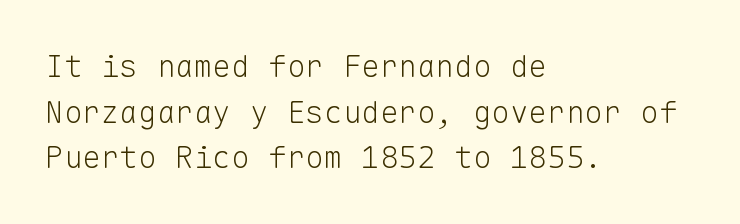
Q: Is the text bold? A: No.
Q: Is the text italic (slanted)? A: No, it is upright.
Q: Is the typeface a serif or a sans-serif typeface? A: Sans-serif.
Q: Is the text underlined? A: No.
Q: How is the paragraph aligned? A: Left-aligned.
Q: Is the spacing between letters normal or unusually wide? A: Normal.
Q: Is the spacing between lines tight, normal or loose? A: Normal.
Q: Width (condensed, normal, or wide)? A: Normal.
Q: Stroke contrast? A: Low.
Q: x-height? A: Medium.
Q: Monospaced? A: Yes.
